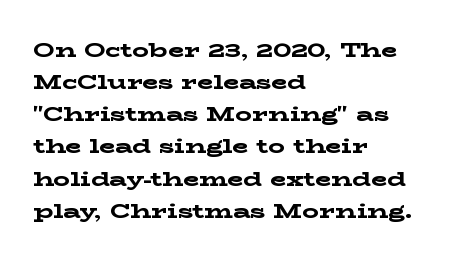
Tracking value appears to be zero — textbook default spacing. Is the type bold? Yes — the strokes are clearly thick and heavy. The block of text has a typical density, with ordinary space between rows. The rag falls on the right side of this text block. Words float on clear page, feet unadorned.
